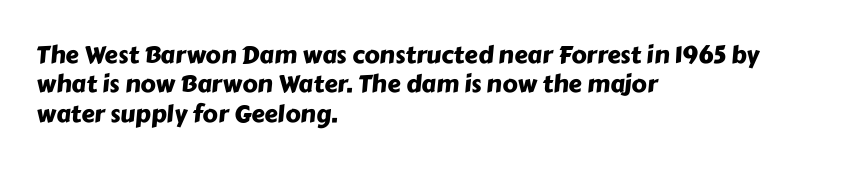
Q: Is the text underlined? A: No.
Q: How is the paragraph aligned? A: Left-aligned.
Q: Is the spacing between letters normal or unusually wide? A: Normal.
